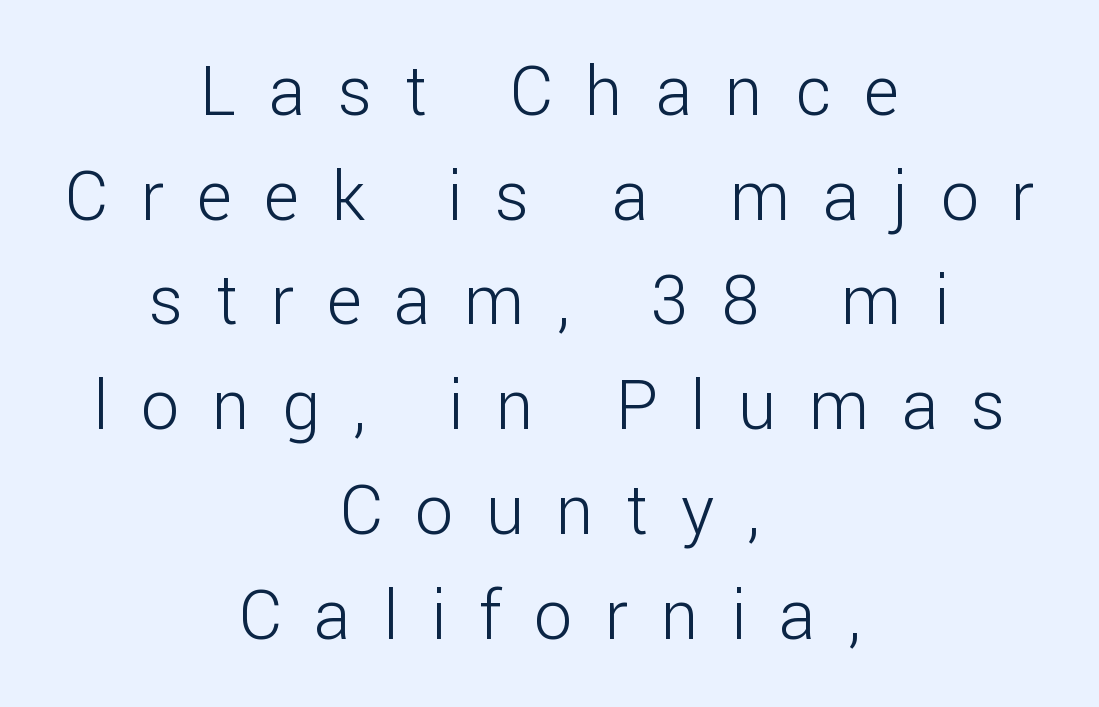
Q: Is the text bold? A: No.
Q: Is the text italic (slanted)? A: No, it is upright.
Q: Is the typeface a serif or a sans-serif typeface? A: Sans-serif.
Q: Is the text underlined? A: No.
Q: How is the paragraph aligned? A: Centered.
Q: Is the spacing between letters normal or unusually wide? A: Unusually wide.
Q: Is the spacing between lines tight, normal or loose? A: Normal.
Q: Width (condensed, normal, or wide)? A: Normal.
Q: Stroke contrast? A: Low.
Q: x-height? A: Medium.
Q: Monospaced? A: No.
